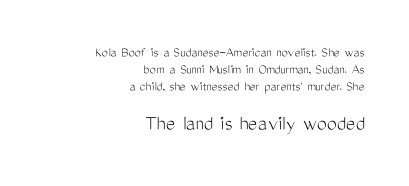
Q: Is the text bold? A: No.
Q: Is the text italic (slanted)? A: No, it is upright.
Q: Is the text underlined? A: No.
Q: How is the paragraph aligned? A: Right-aligned.
Q: Is the spacing between letters normal or unusually wide? A: Normal.
Q: Which block of text is set in a larger size, the first (top) or the second (bottom)? A: The second (bottom) one.
